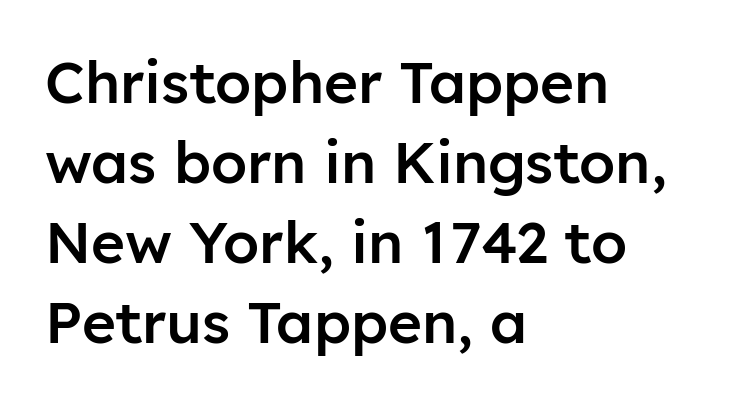
The image shows 58 px semibold sans-serif type, upright; set left-aligned, normal line spacing (1.38x), normal letter spacing, not underlined; low stroke contrast and a medium x-height.
